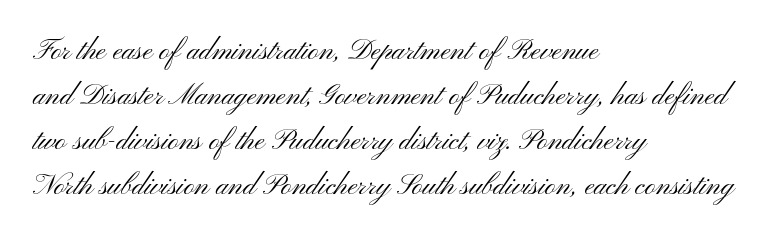
The image shows 29 px light, wide sans-serif type; set left-aligned, normal line spacing (1.55x), normal letter spacing, not underlined; medium stroke contrast and a small x-height.
